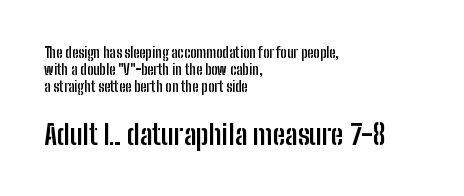
Stroke terminals: plain, sans-serif. Honestly, there is no underline to notice here at all. The composition opens small and finishes big. Is this a fixed-width face? No — the glyphs have proportional, varying widths. The font is running at its bold setting. Upright lettering throughout.
